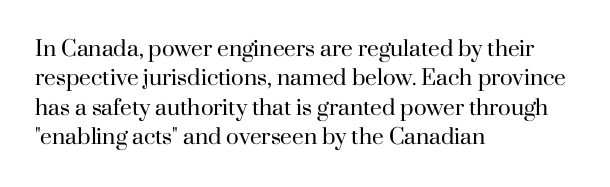
A clean baseline with only descenders dipping below it. If you drew a line through each stem, it would be perfectly vertical. Honestly, the row spacing looks completely unremarkable. Is this a heavy cut? Hardly; it is regular or lighter.
